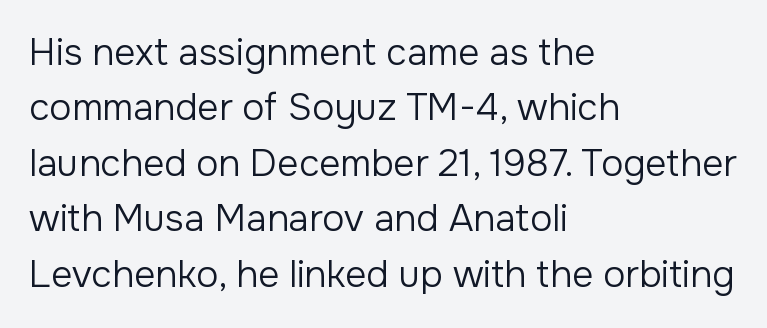
These lines are rendered in a variable-pitch font. The area under the type is left untouched. I'd call this a sans setting — the letters go barefoot. Nope, not italic — everything's standing straight. There is no visible air inserted between adjacent glyphs. Is the type heavy? It reads as light-to-regular instead.
